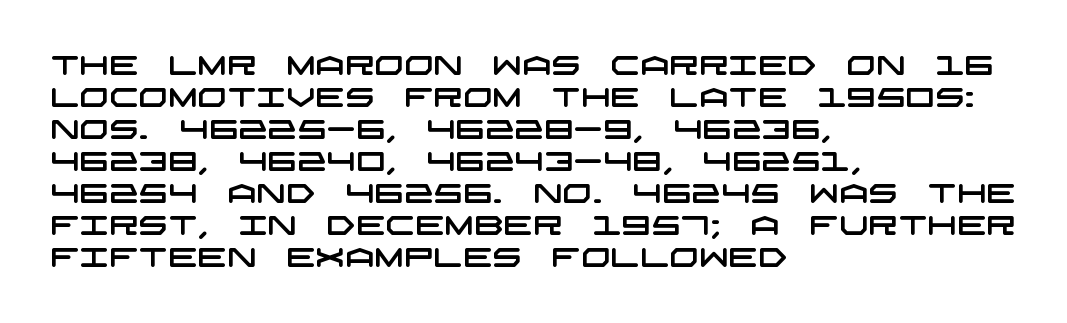
The image shows 26 px text type; set left-aligned, line spacing 1.23x, normal letter spacing, not underlined.
